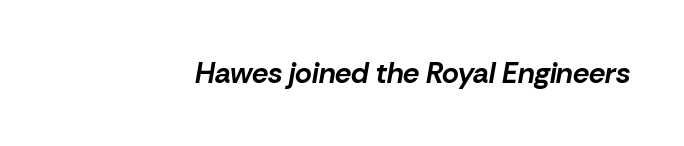
{"italic": "yes", "lean": "right", "slant_degrees": 10, "bold": "yes", "weight": "bold", "width": "normal", "stroke_contrast": "low", "x_height": "medium", "monospaced": "no", "underline": "no", "letter_spacing": "normal", "letter_spacing_em": 0.0, "glyph_px": 29}
